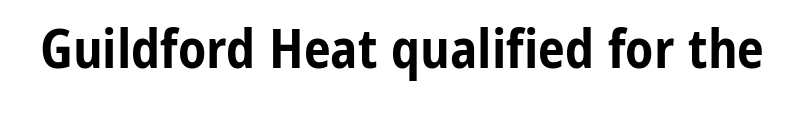
The image shows 54 px bold, condensed sans-serif type, upright; set normal letter spacing, not underlined; low stroke contrast and a medium x-height.
